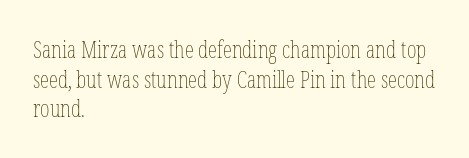
The lines sit at an ordinary, default distance from one another. The rag falls on the right side of this text block. The characters are drawn with everyday or finer stroke widths. Descender tails drop into unmarked territory.
